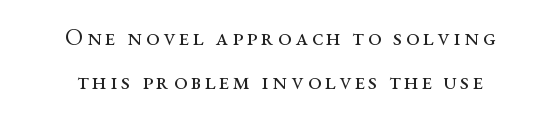
The axis of the letterforms is exactly vertical. Unbolded letterforms with no extra heft. The string is rendered with underlining switched off. The setting favours the middle, as headings and verse often do.
